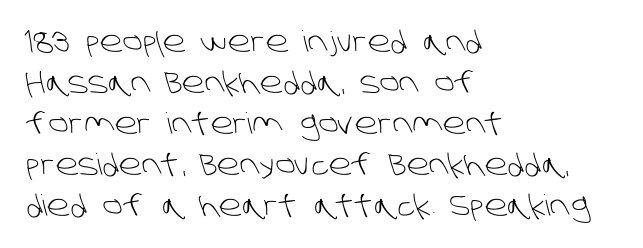
The image shows 29 px light sans-serif type; set left-aligned, normal line spacing (1.41x), normal letter spacing, not underlined; low stroke contrast and a large x-height.
